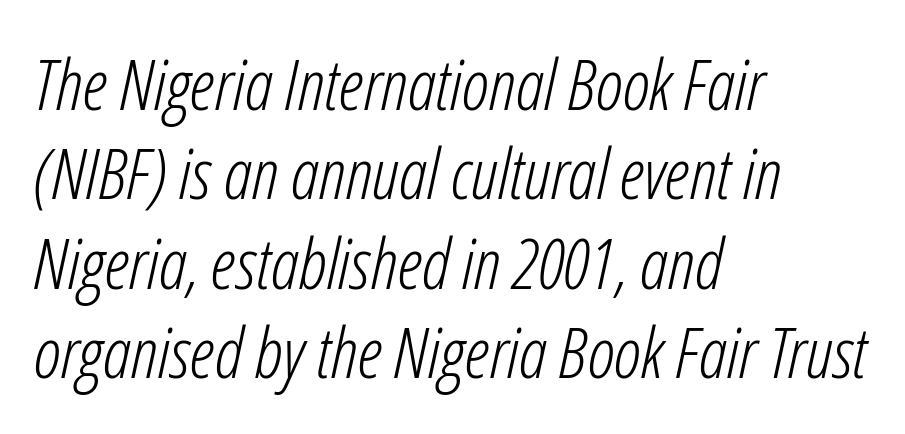
{"italic": "yes", "lean": "right", "slant_degrees": 12, "bold": "no", "weight": "light", "width": "condensed", "stroke_contrast": "low", "x_height": "medium", "monospaced": "no", "underline": "no", "align": "left", "line_spacing": "normal", "line_spacing_ratio": 1.26, "letter_spacing": "normal", "letter_spacing_em": 0.0, "glyph_px": 71}
